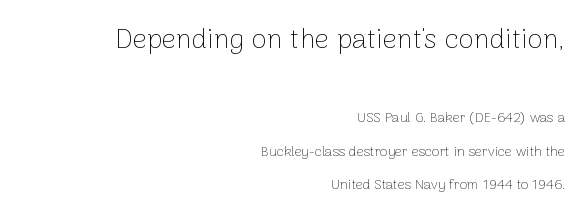
The image shows 28 px thin sans-serif type, upright; set right-aligned, loose line spacing (2.39x), normal letter spacing, not underlined; the first (top) block is 2.0x larger; low stroke contrast and a medium x-height.
